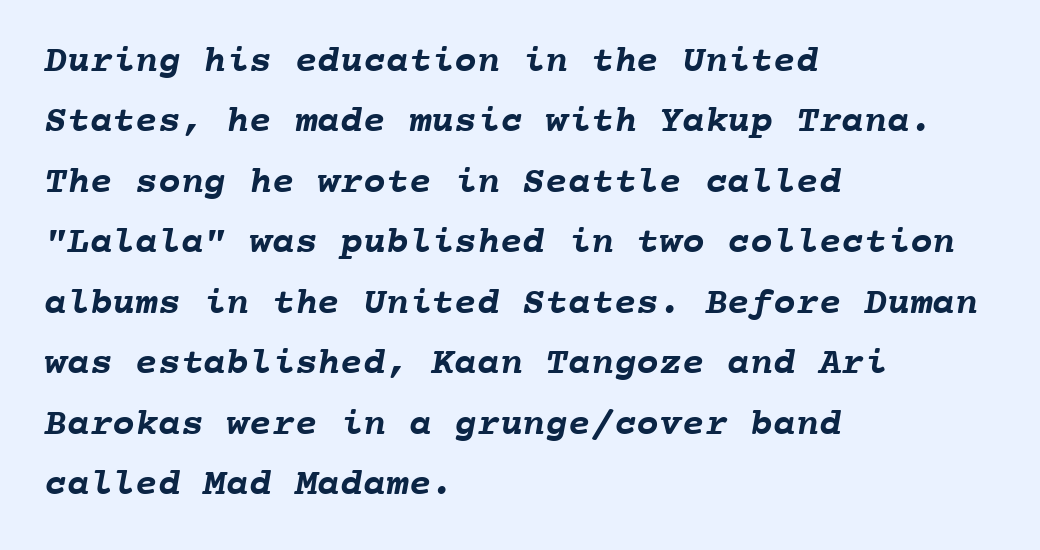
Whoever set this chose a conventional vertical rhythm. Think of a typewriter: that constant character pitch is what you see here. Teacher's note: observe the even left margin — that is flush-left alignment. Letter spacing: default.
